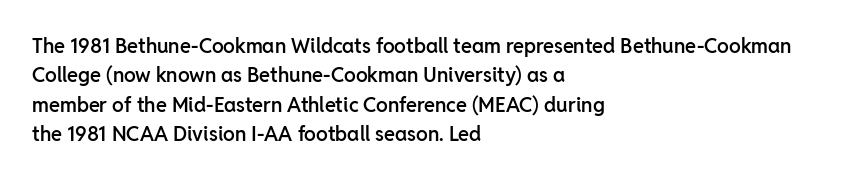
Q: Is the text bold? A: Semi-bold.
Q: Is the text italic (slanted)? A: No, it is upright.
Q: Is the text underlined? A: No.
Q: How is the paragraph aligned? A: Left-aligned.
Q: Is the spacing between letters normal or unusually wide? A: Normal.
Q: Is the spacing between lines tight, normal or loose? A: Normal.
